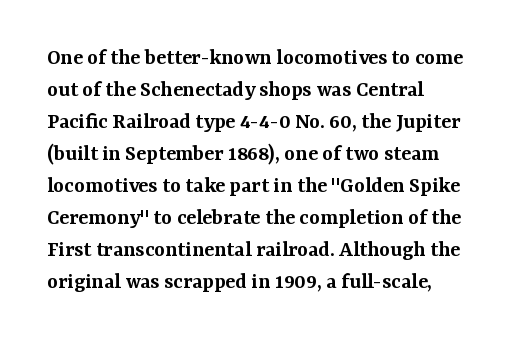
The image shows 23 px text type, upright; set normal line spacing (1.39x), normal letter spacing, not underlined.
